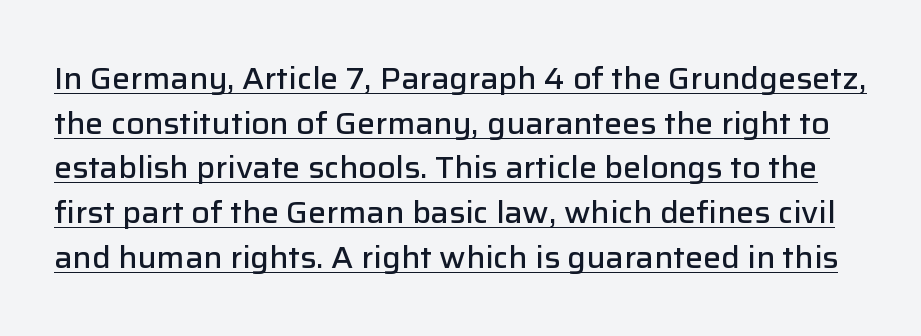
{"serif": "no", "italic": "no", "bold": "semi", "weight": "semibold", "width": "normal", "stroke_contrast": "low", "x_height": "medium", "monospaced": "no", "underline": "yes", "line_spacing": "normal", "line_spacing_ratio": 1.49, "letter_spacing": "normal", "letter_spacing_em": 0.0, "glyph_px": 30}
